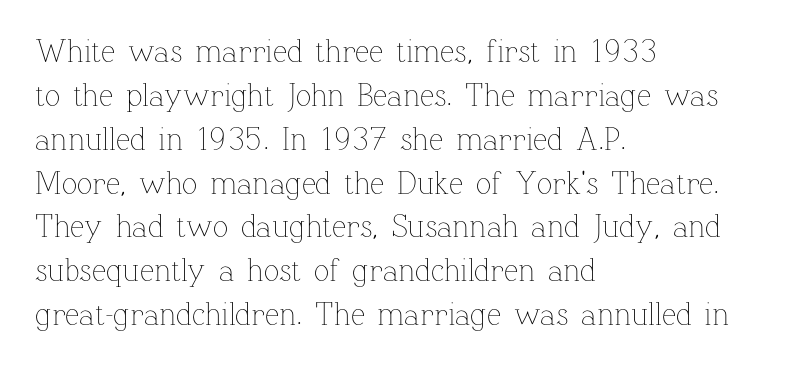
Q: Is the text bold? A: No.
Q: Is the text italic (slanted)? A: No, it is upright.
Q: Is the text underlined? A: No.
Q: How is the paragraph aligned? A: Left-aligned.
Q: Is the spacing between letters normal or unusually wide? A: Normal.
Q: Is the spacing between lines tight, normal or loose? A: Normal.
Q: Width (condensed, normal, or wide)? A: Normal.
Q: Stroke contrast? A: Low.
Q: x-height? A: Medium.
Q: Monospaced? A: No.
